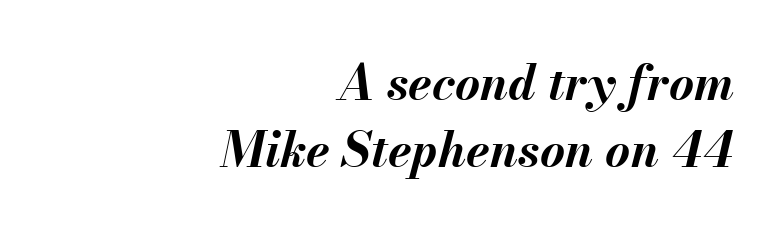
A typesetter would call this zero additional tracking. Clear beneath every line of the passage. The ragged edge is on the left, which tells us the setting is flush right. Emphasis-style slanted type is in use.
